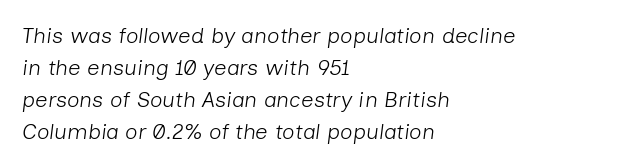
The image shows 22 px text type, italic (leaning right); set left-aligned, normal line spacing (1.46x), normal letter spacing, not underlined.
